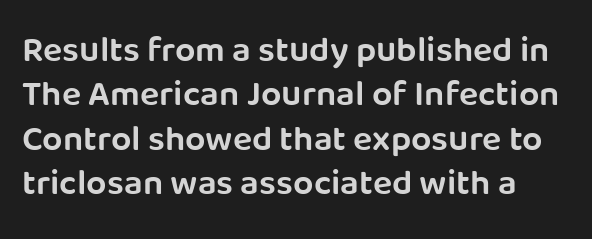
The type is set solid horizontally, with unmodified tracking. Weight: semibold (demi). The string is rendered with underlining switched off. The text was rendered using a sans face with plain stroke endings. Is this a fixed-width face? No — the glyphs have proportional, varying widths.
